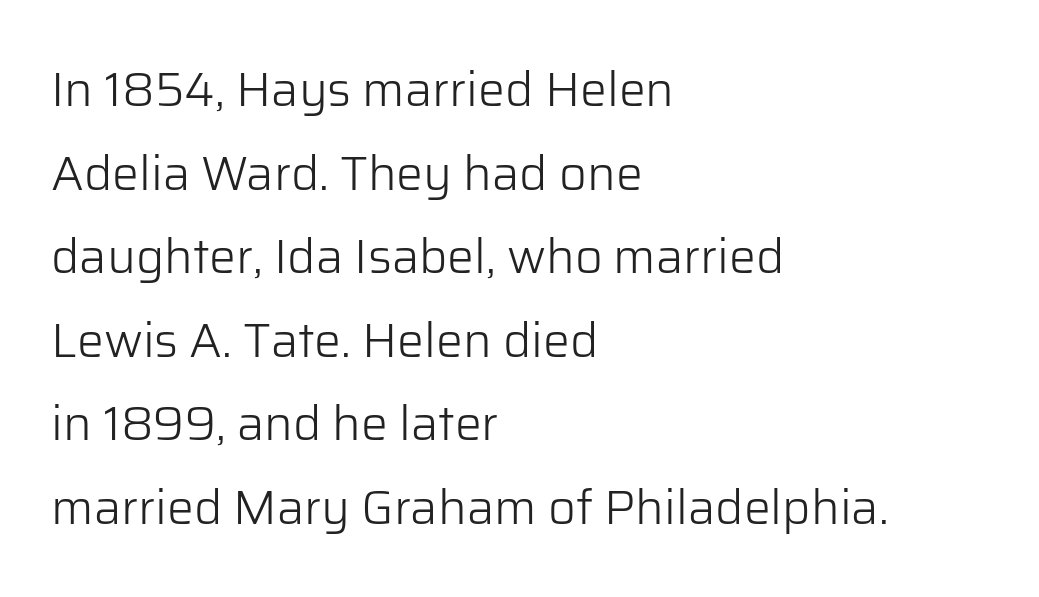
Q: Is the text bold? A: No.
Q: Is the text italic (slanted)? A: No, it is upright.
Q: Is the typeface a serif or a sans-serif typeface? A: Sans-serif.
Q: Is the text underlined? A: No.
Q: How is the paragraph aligned? A: Left-aligned.
Q: Is the spacing between letters normal or unusually wide? A: Normal.
Q: Width (condensed, normal, or wide)? A: Normal.
Q: Stroke contrast? A: Low.
Q: x-height? A: Medium.
Q: Monospaced? A: No.
